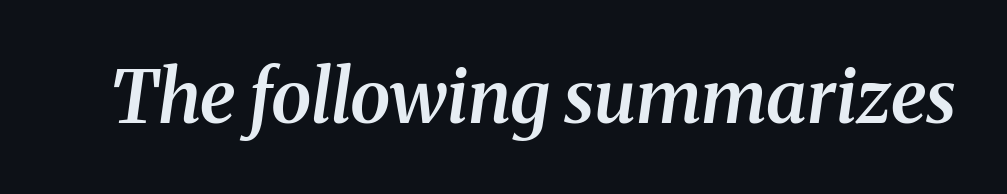
The image shows 73 px semibold serif type, italic (leaning right); set normal letter spacing, not underlined; medium stroke contrast and a medium x-height.
